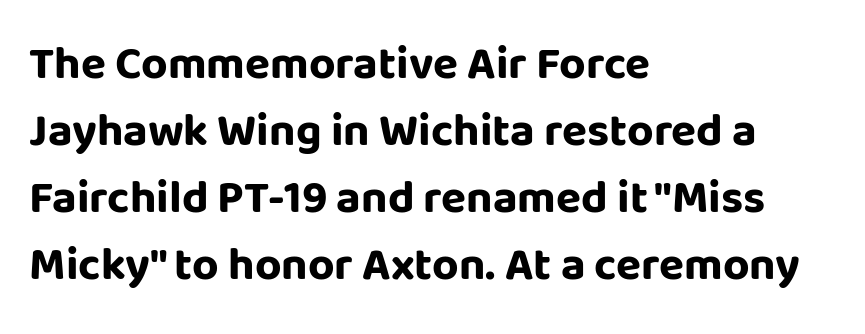
{"serif": "no", "italic": "no", "bold": "yes", "weight": "bold", "width": "normal", "stroke_contrast": "low", "x_height": "large", "monospaced": "no", "underline": "no", "align": "left", "line_spacing": "normal", "line_spacing_ratio": 1.46, "letter_spacing": "normal", "letter_spacing_em": 0.0, "glyph_px": 46}
